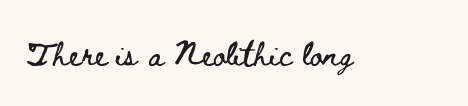
{"underline": "no", "letter_spacing": "normal", "letter_spacing_em": 0.0, "glyph_px": 24}
